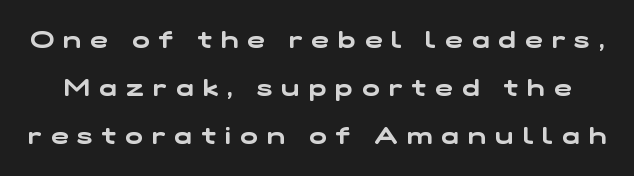
The image shows 23 px text type; set loose line spacing (2.09x), unusually wide letter spacing (+0.41 em), not underlined.
